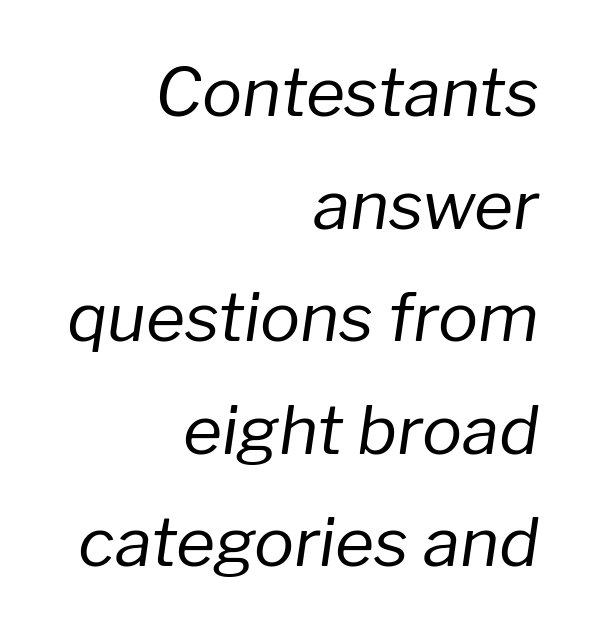
{"italic": "yes", "lean": "right", "slant_degrees": 8, "bold": "no", "weight": "regular", "width": "normal", "stroke_contrast": "low", "x_height": "medium", "monospaced": "no", "underline": "no", "align": "right", "line_spacing": "normal", "line_spacing_ratio": 1.68, "letter_spacing": "normal", "letter_spacing_em": 0.0, "glyph_px": 67}
